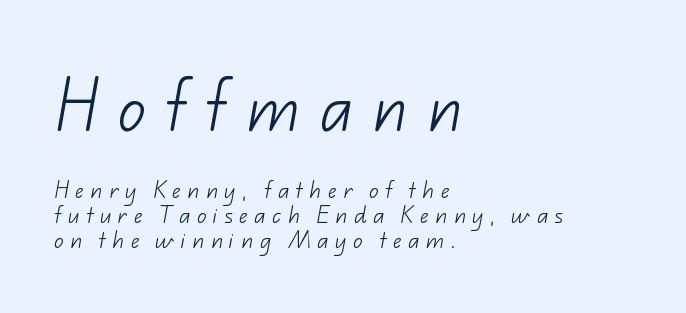
{"serif": "no", "bold": "no", "weight": "light", "width": "normal", "stroke_contrast": "low", "x_height": "small", "monospaced": "no", "underline": "no", "align": "left", "line_spacing": "normal", "line_spacing_ratio": 1.31, "letter_spacing": "wide", "letter_spacing_em": 0.34, "larger_block": "first", "size_ratio": 2.95, "glyph_px": 56}
